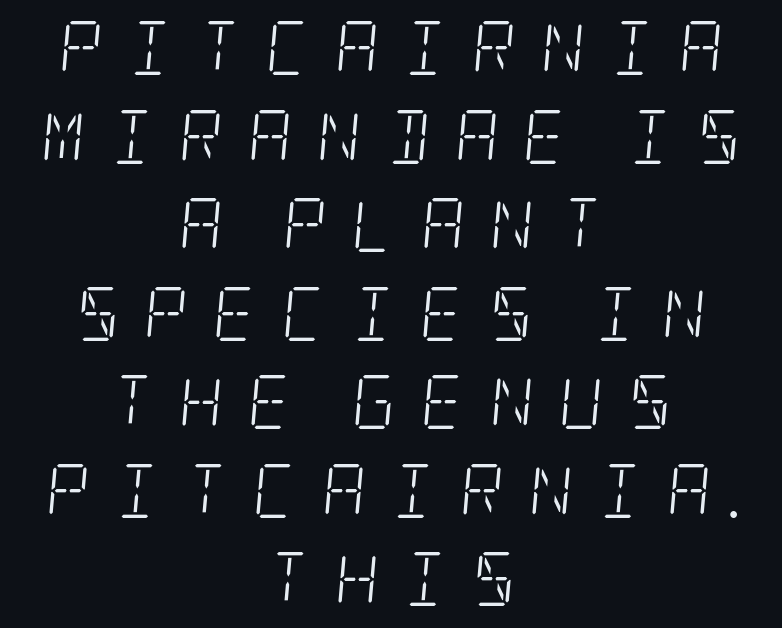
Slanted lettering throughout. This block has exactly the height ordinary leading produces. A light-to-regular cut is what we see here. Unmarked baselines from the first word to the last.
